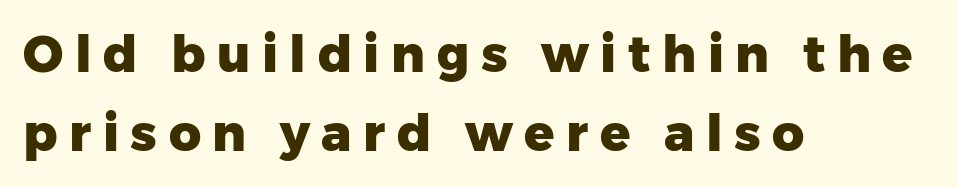
Strong, thick strokes mark this as bold type. The rendering inserts visible extra space after every character. Every row of glyphs begins at an identical x-position on the left. The type family on display is of the sans-serif kind.
